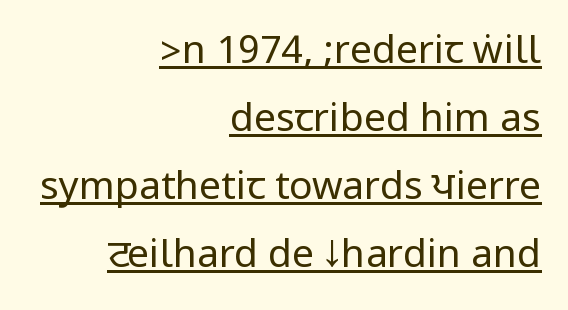
{"serif": "no", "italic": "no", "bold": "no", "weight": "regular", "width": "condensed", "stroke_contrast": "low", "underline": "yes", "align": "right", "line_spacing_ratio": 1.74, "letter_spacing": "normal", "letter_spacing_em": 0.0, "glyph_px": 39}
